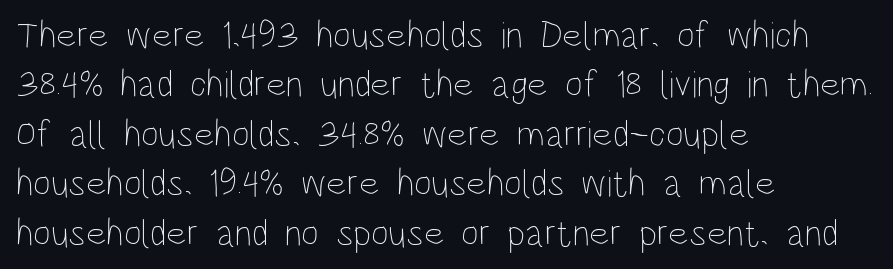
Do the characters align in a grid? No, the font is proportional. Check the space under the baseline: it is left empty. The text block is weighted toward the left margin, trailing off unevenly rightward. The vertical gap from one line to the next is medium. Stems and bowls with no extra thickness — not bold. This is roman type, the default non-slanted kind.
